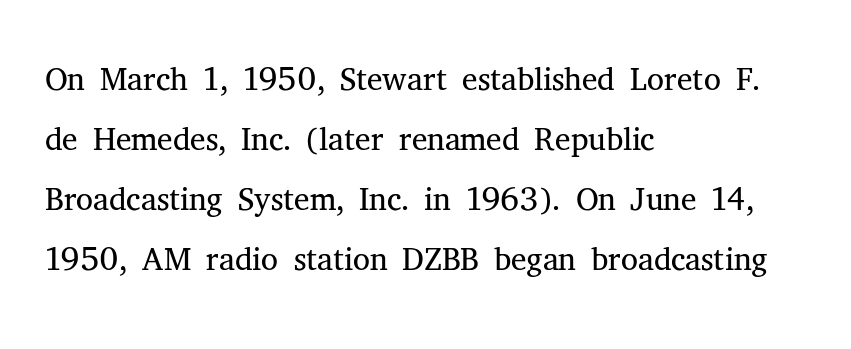
The image shows 48 px light serif type, upright; set left-aligned, normal line spacing (1.25x), normal letter spacing, not underlined; medium stroke contrast and a medium x-height.
